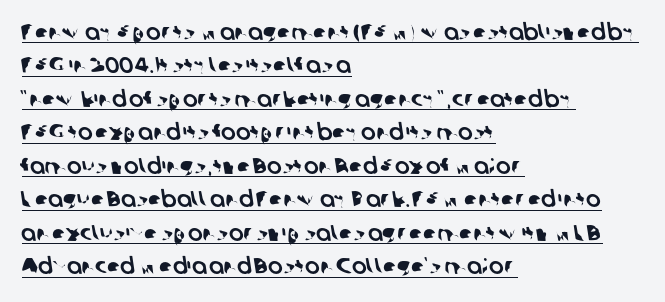
{"underline": "yes", "align": "left", "line_spacing": "normal", "line_spacing_ratio": 1.52, "letter_spacing": "normal", "letter_spacing_em": 0.0, "glyph_px": 22}
